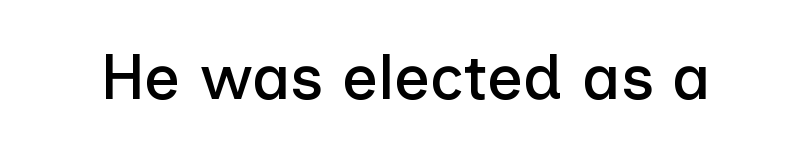
The image shows 63 px sans-serif type, upright; set normal letter spacing, not underlined; low stroke contrast and a medium x-height.
